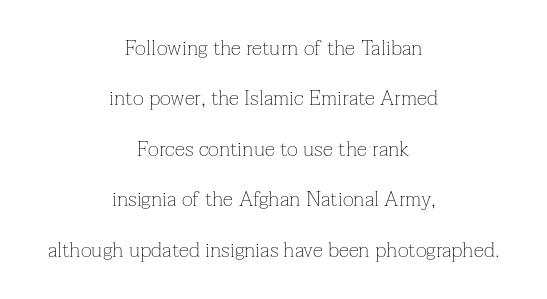
{"italic": "no", "bold": "no", "underline": "no", "align": "center", "line_spacing": "loose", "line_spacing_ratio": 2.4, "letter_spacing": "normal", "letter_spacing_em": 0.0, "glyph_px": 21}
